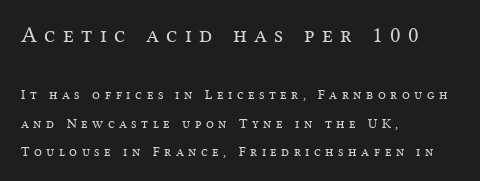
{"italic": "no", "bold": "no", "underline": "no", "align": "left", "line_spacing": "loose", "line_spacing_ratio": 2.03, "letter_spacing": "wide", "letter_spacing_em": 0.32, "larger_block": "first", "size_ratio": 1.64, "glyph_px": 23}
